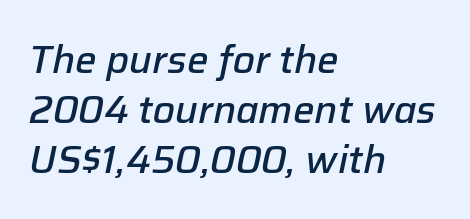
Q: Is the text bold? A: Semi-bold.
Q: Is the text italic (slanted)? A: Yes, it leans right by about 12 degrees.
Q: Is the text underlined? A: No.
Q: How is the paragraph aligned? A: Left-aligned.
Q: Is the spacing between letters normal or unusually wide? A: Normal.
Q: Is the spacing between lines tight, normal or loose? A: Normal.
Q: Width (condensed, normal, or wide)? A: Normal.
Q: Stroke contrast? A: Low.
Q: x-height? A: Medium.
Q: Monospaced? A: No.
